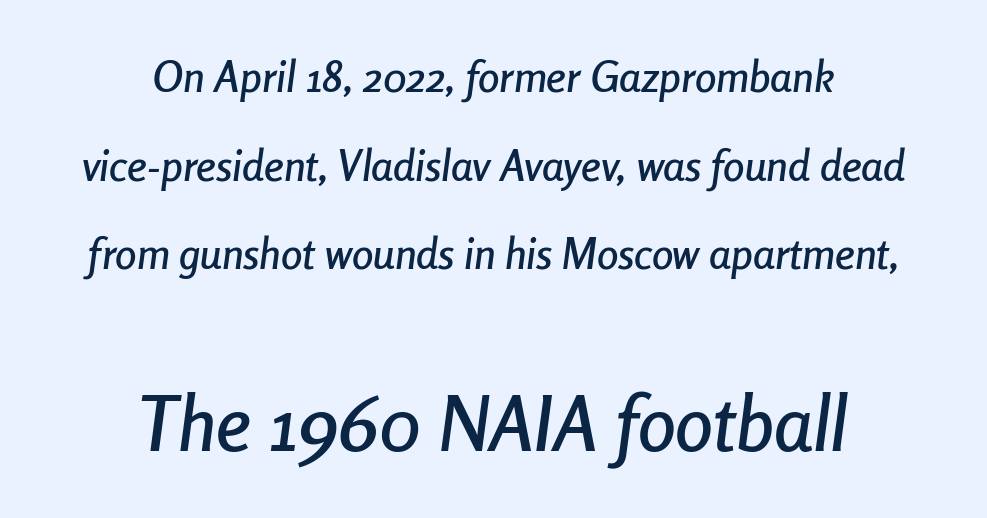
{"italic": "yes", "lean": "right", "slant_degrees": 8, "width": "condensed", "stroke_contrast": "low", "x_height": "medium", "monospaced": "no", "underline": "no", "align": "center", "line_spacing": "loose", "line_spacing_ratio": 2.06, "letter_spacing": "normal", "letter_spacing_em": 0.0, "larger_block": "second", "size_ratio": 1.77, "glyph_px": 76}
